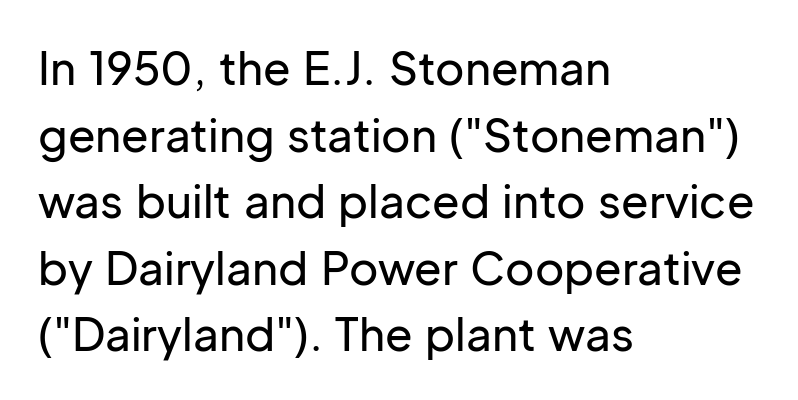
Spacing verdict: proportional, widths tailored to each character. Each word holds together tightly as a unit, with standard inter-letter gaps. Alignment: flush left. Font category for this specimen: sans-serif. Any mark beneath the type? The region is blank.
